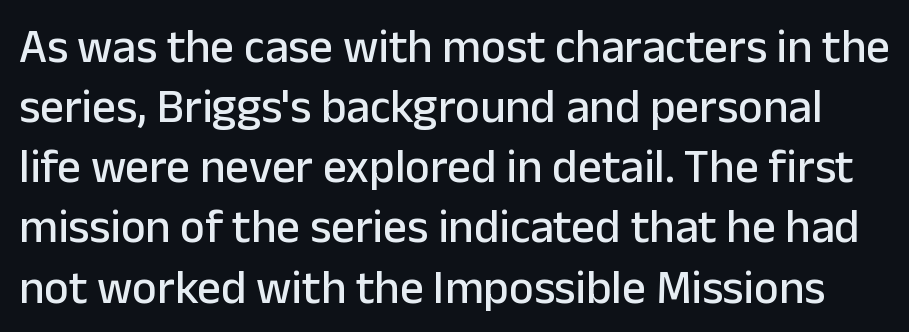
Q: Is the text italic (slanted)? A: No, it is upright.
Q: Is the typeface a serif or a sans-serif typeface? A: Sans-serif.
Q: Is the text underlined? A: No.
Q: Is the spacing between letters normal or unusually wide? A: Normal.
Q: Is the spacing between lines tight, normal or loose? A: Normal.
Q: Width (condensed, normal, or wide)? A: Normal.
Q: Stroke contrast? A: Low.
Q: x-height? A: Medium.
Q: Monospaced? A: No.
